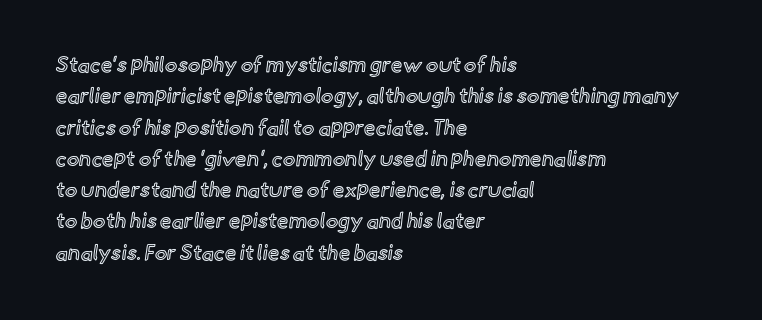
{"underline": "no", "align": "left", "line_spacing": "normal", "line_spacing_ratio": 1.49, "letter_spacing": "normal", "letter_spacing_em": 0.0, "glyph_px": 21}
